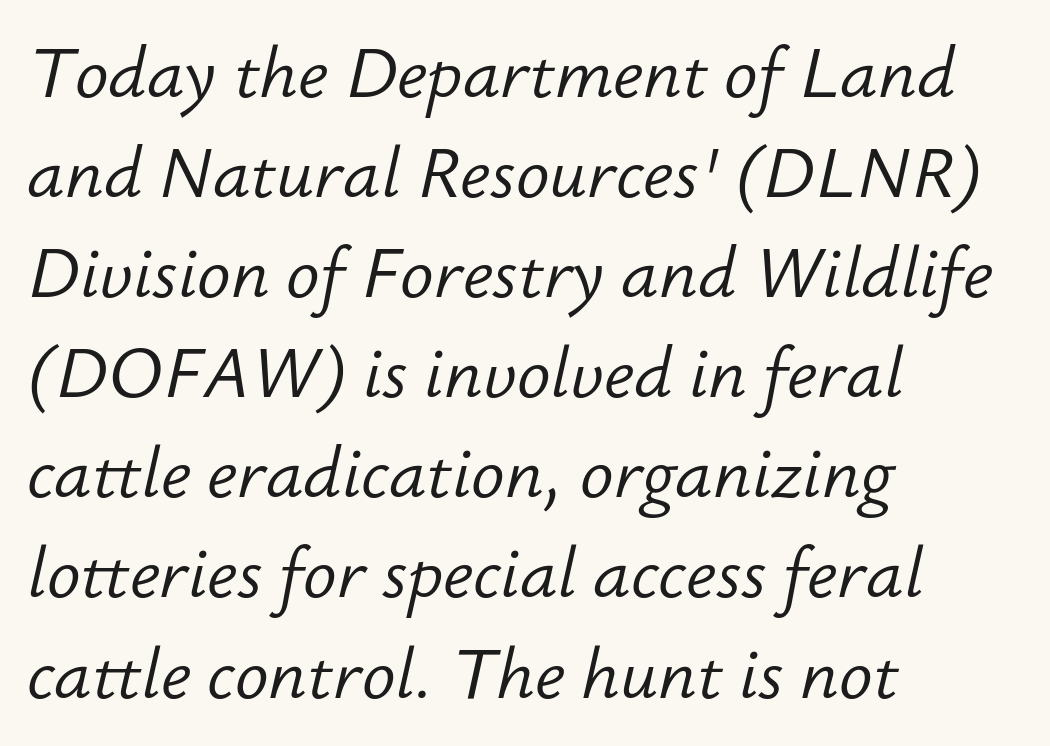
Q: Is the text bold? A: No.
Q: Is the text italic (slanted)? A: Yes, it leans right by about 12 degrees.
Q: Is the text underlined? A: No.
Q: How is the paragraph aligned? A: Left-aligned.
Q: Is the spacing between letters normal or unusually wide? A: Normal.
Q: Is the spacing between lines tight, normal or loose? A: Normal.
Q: Width (condensed, normal, or wide)? A: Normal.
Q: Stroke contrast? A: Low.
Q: x-height? A: Small.
Q: Monospaced? A: No.
